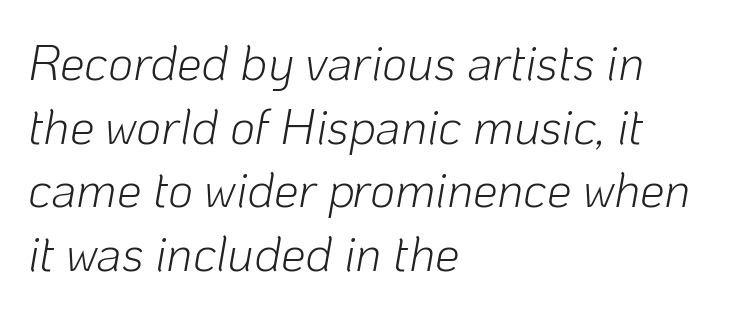
The image shows 49 px light type, italic (leaning right); set left-aligned, normal line spacing (1.3x), normal letter spacing, not underlined; low stroke contrast and a medium x-height.
